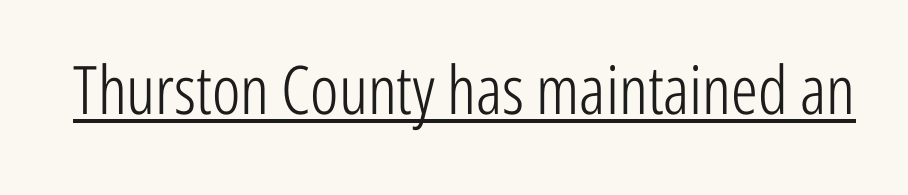
{"serif": "no", "italic": "no", "bold": "no", "weight": "light", "width": "condensed", "stroke_contrast": "low", "x_height": "medium", "monospaced": "no", "underline": "yes", "letter_spacing": "normal", "letter_spacing_em": 0.0, "glyph_px": 67}
